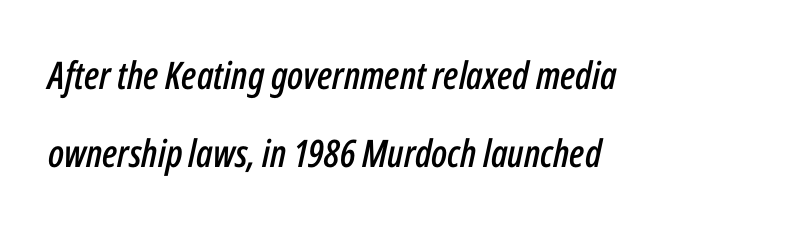
Q: Is the text italic (slanted)? A: Yes, it leans right by about 12 degrees.
Q: Is the text underlined? A: No.
Q: How is the paragraph aligned? A: Left-aligned.
Q: Is the spacing between letters normal or unusually wide? A: Normal.
Q: Is the spacing between lines tight, normal or loose? A: Loose.
Q: Width (condensed, normal, or wide)? A: Condensed.
Q: Stroke contrast? A: Low.
Q: x-height? A: Medium.
Q: Monospaced? A: No.
